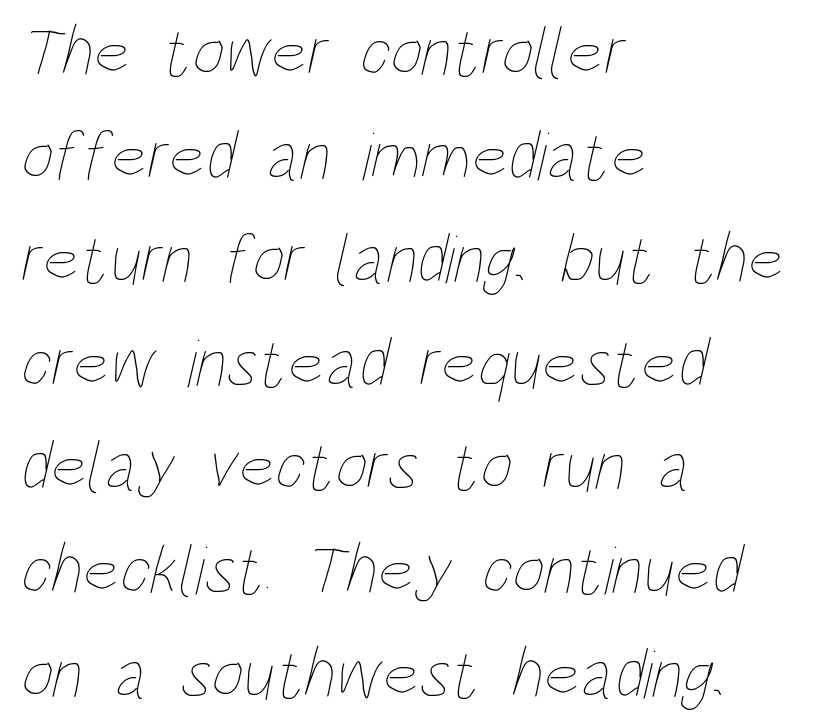
The paragraph shown leans on its left margin. Any mark beneath the type? The region is blank. Does the leading feel generous? No, just average. This is not heavy type; no bold has been used.
